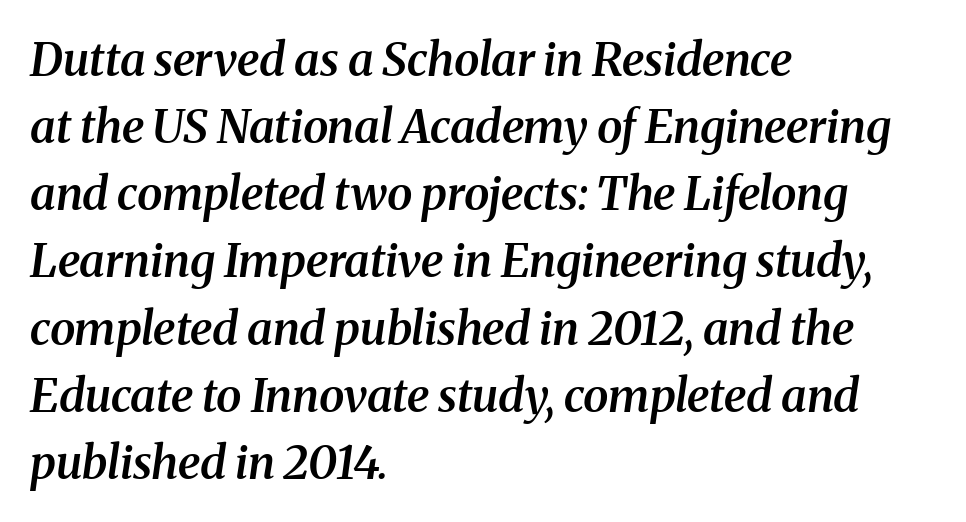
{"serif": "yes", "italic": "yes", "lean": "right", "slant_degrees": 8, "bold": "semi", "weight": "semibold", "width": "normal", "stroke_contrast": "medium", "x_height": "medium", "monospaced": "no", "underline": "no", "align": "left", "line_spacing": "normal", "line_spacing_ratio": 1.46, "letter_spacing": "normal", "letter_spacing_em": 0.0, "glyph_px": 46}
